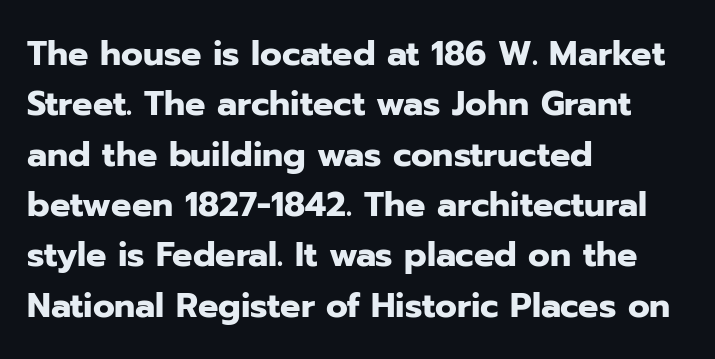
Grotesque or geometric, the face here clearly has no serifs. Vertical spacing — default. It's the straight-up-and-down kind of type. The face used here is proportionally spaced, like ordinary book or web type. Nobody drew a line under any word here. All the whitespace from short lines collects on the right.
